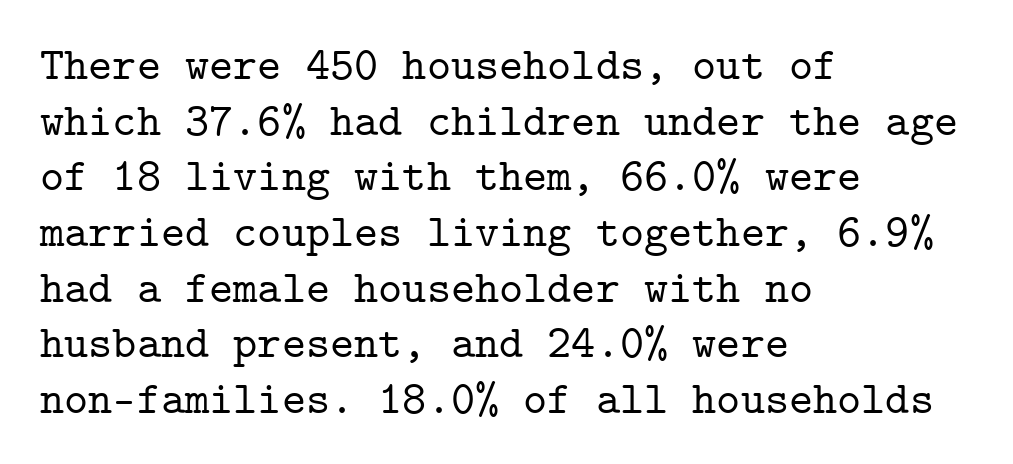
In terms of posture, this sample is upright. Layout note: lines flush left. Typographically, this falls in the serif category. Default kerning and tracking; the words read as compact shapes. The foot of each line stays bare and open. Do the characters align in a grid? Yes, the font is monospaced.
